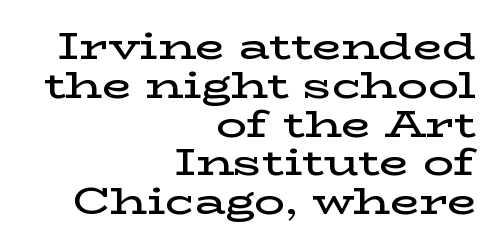
The image shows 38 px semibold, wide serif type, upright; set right-aligned, tight line spacing (1.02x), normal letter spacing, not underlined; low stroke contrast and a medium x-height.
